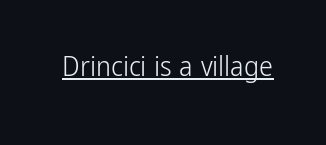
Q: Is the text bold? A: No.
Q: Is the text italic (slanted)? A: No, it is upright.
Q: Is the typeface a serif or a sans-serif typeface? A: Sans-serif.
Q: Is the text underlined? A: Yes.
Q: Is the spacing between letters normal or unusually wide? A: Normal.
Q: Width (condensed, normal, or wide)? A: Condensed.
Q: Stroke contrast? A: Low.
Q: x-height? A: Medium.
Q: Monospaced? A: No.
